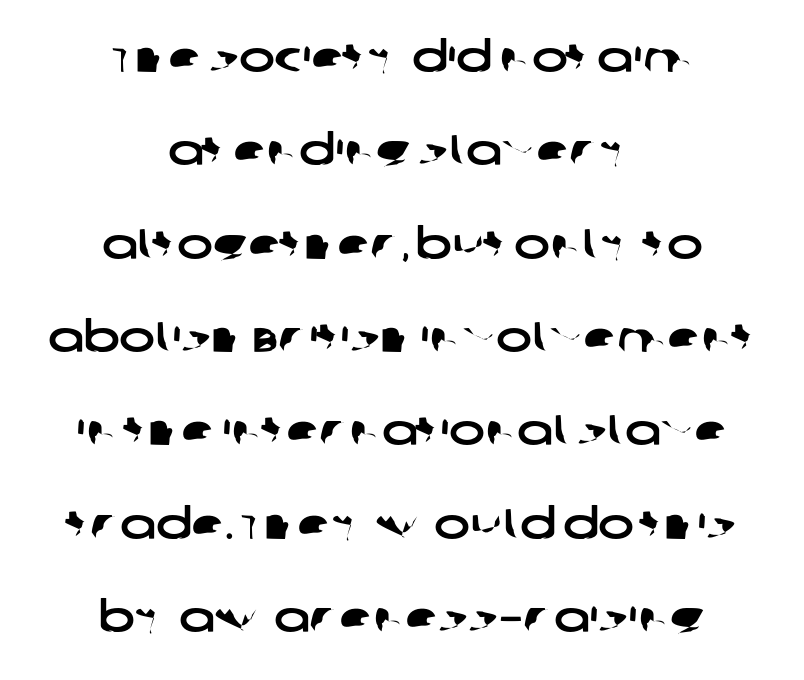
The whitespace from short lines is split evenly between both sides. The space between consecutive lines is lavish. You can tell from the bare stems that sans-serif type was used. The horizontal fit of the characters is conventional and even.
